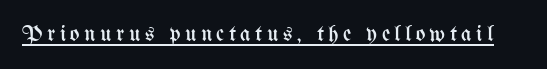
The image shows 23 px text type, upright; set underlined.
